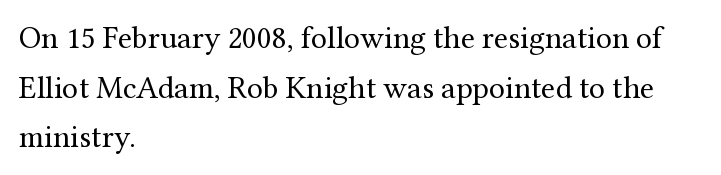
The image shows 32 px regular-weight serif type, upright; set left-aligned, normal line spacing (1.55x), normal letter spacing, not underlined; medium stroke contrast and a medium x-height.
